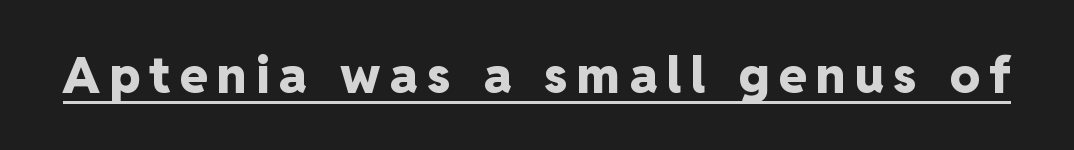
{"serif": "no", "italic": "no", "bold": "yes", "weight": "heavy", "width": "normal", "stroke_contrast": "low", "x_height": "medium", "monospaced": "no", "underline": "yes", "glyph_px": 50}
